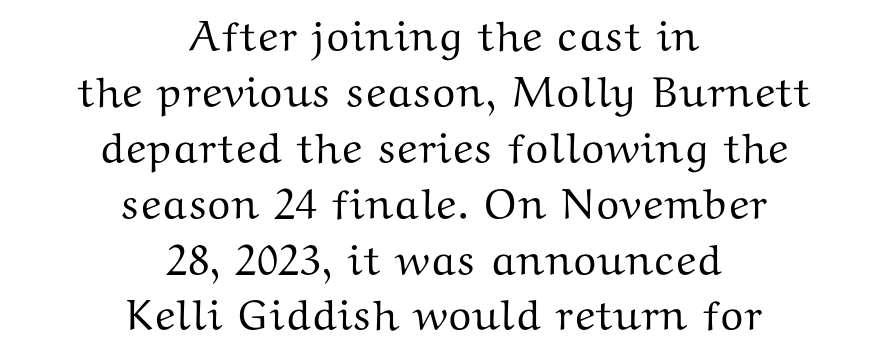
The image shows 43 px wide serif type, upright; set centered, normal line spacing (1.3x), normal letter spacing, not underlined; medium stroke contrast and a medium x-height.
